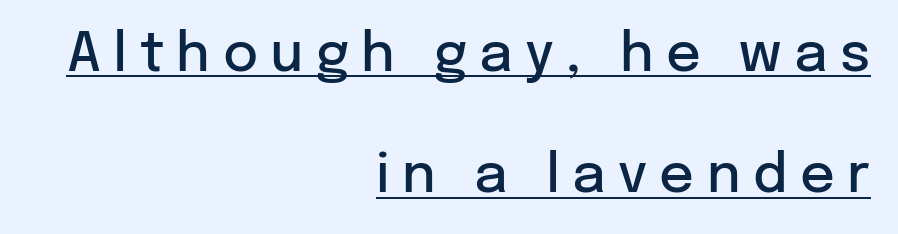
Q: Is the text bold? A: Semi-bold.
Q: Is the text italic (slanted)? A: No, it is upright.
Q: Is the typeface a serif or a sans-serif typeface? A: Sans-serif.
Q: Is the text underlined? A: Yes.
Q: How is the paragraph aligned? A: Right-aligned.
Q: Is the spacing between letters normal or unusually wide? A: Unusually wide.
Q: Is the spacing between lines tight, normal or loose? A: Loose.
Q: Width (condensed, normal, or wide)? A: Normal.
Q: Stroke contrast? A: Low.
Q: x-height? A: Medium.
Q: Monospaced? A: No.
